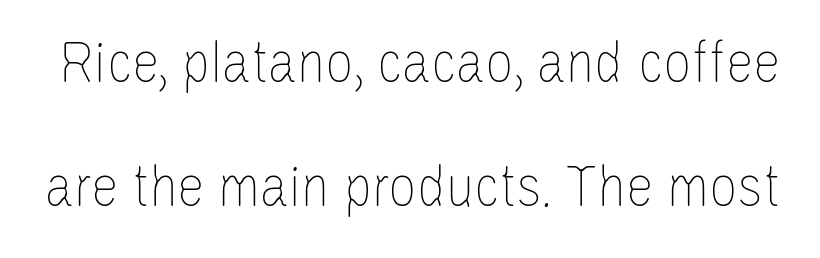
The image shows 62 px thin, condensed type, upright; set loose line spacing (2.0x), normal letter spacing, not underlined; low stroke contrast and a large x-height.
